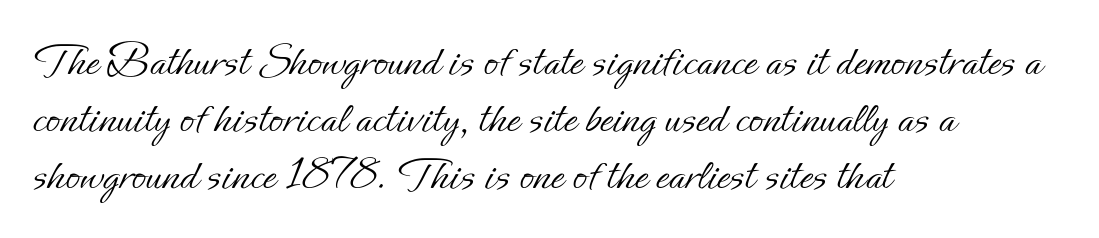
Q: Is the text bold? A: No.
Q: Is the text italic (slanted)? A: Yes.
Q: Is the text underlined? A: No.
Q: How is the paragraph aligned? A: Left-aligned.
Q: Is the spacing between letters normal or unusually wide? A: Normal.
Q: Width (condensed, normal, or wide)? A: Normal.
Q: Stroke contrast? A: Low.
Q: x-height? A: Small.
Q: Monospaced? A: No.
